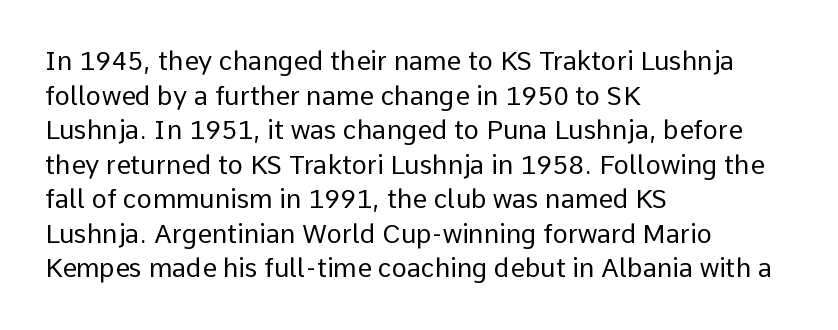
The image shows 26 px text type, upright; set left-aligned, normal line spacing (1.33x), normal letter spacing, not underlined.
